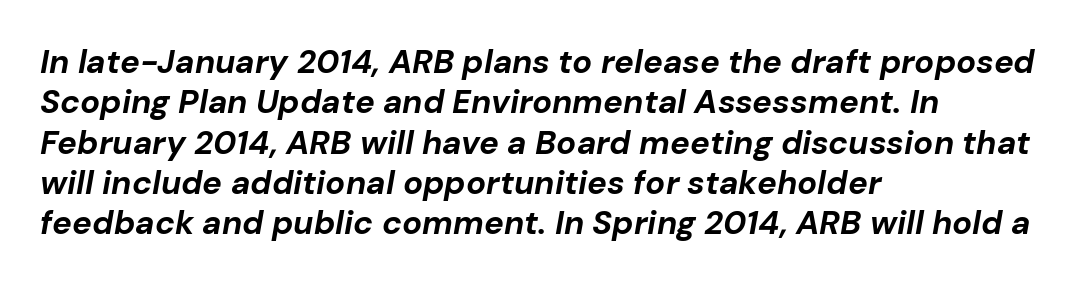
Q: Is the text bold? A: Yes.
Q: Is the text italic (slanted)? A: Yes, it leans right by about 10 degrees.
Q: Is the text underlined? A: No.
Q: How is the paragraph aligned? A: Left-aligned.
Q: Is the spacing between letters normal or unusually wide? A: Normal.
Q: Width (condensed, normal, or wide)? A: Normal.
Q: Stroke contrast? A: Low.
Q: x-height? A: Medium.
Q: Monospaced? A: No.
